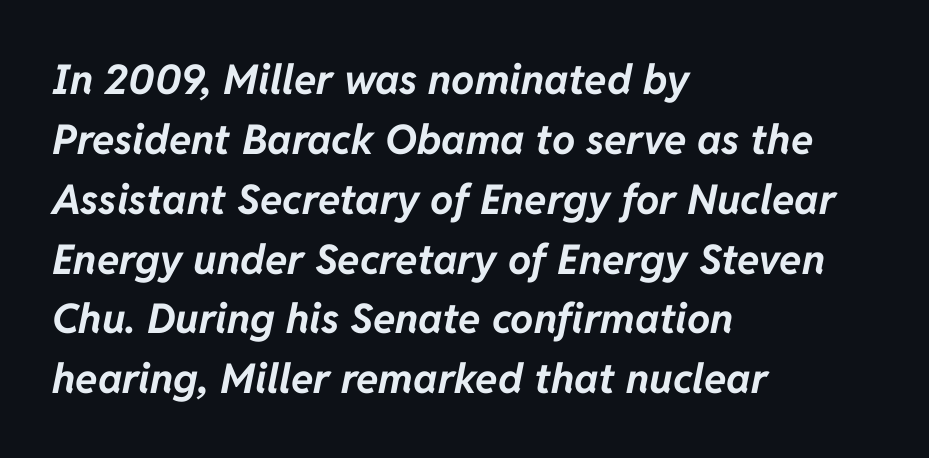
The image shows 41 px bold type, italic (leaning right); set left-aligned, normal line spacing (1.46x), normal letter spacing, not underlined; low stroke contrast and a medium x-height.
